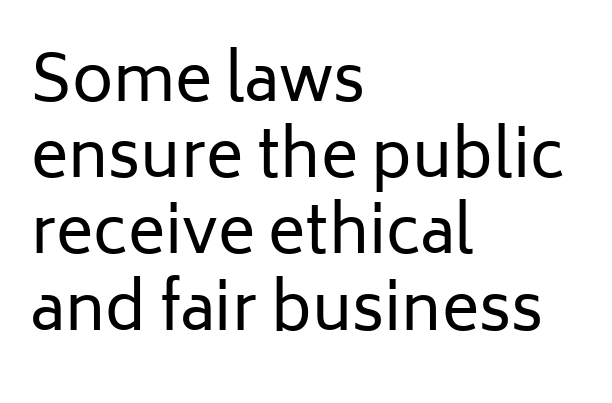
These lines keep a tight, regular rhythm from letter to letter. A typesetter would call this proportional, since set widths differ per character. The typeface has the unassuming heft of standard copy or less. You can tell it's not italic because the verticals are truly vertical.
